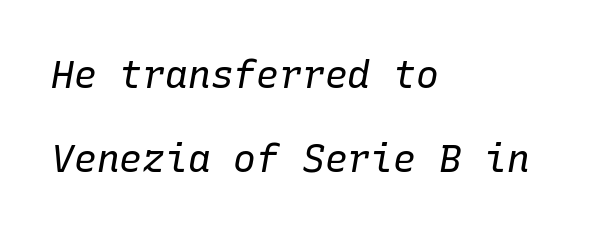
Q: Is the text bold? A: No.
Q: Is the text italic (slanted)? A: Yes, it leans right by about 10 degrees.
Q: Is the text underlined? A: No.
Q: How is the paragraph aligned? A: Left-aligned.
Q: Is the spacing between letters normal or unusually wide? A: Normal.
Q: Is the spacing between lines tight, normal or loose? A: Loose.
Q: Width (condensed, normal, or wide)? A: Normal.
Q: Stroke contrast? A: Low.
Q: x-height? A: Medium.
Q: Monospaced? A: Yes.
